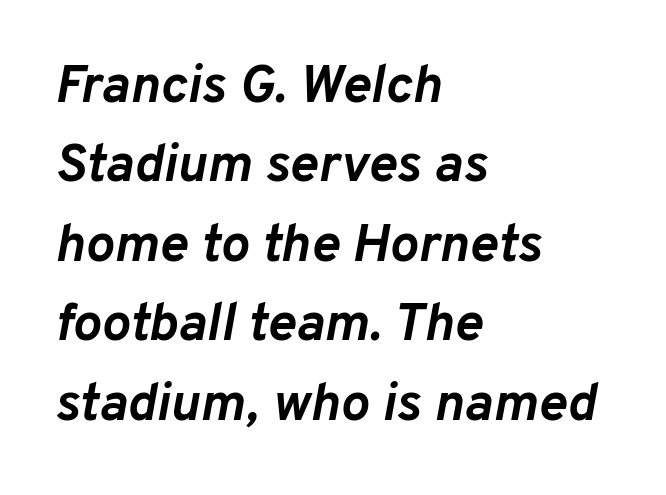
The block of text has a typical density, with ordinary space between rows. Rendered with sloped, italic letterforms. The text block is weighted toward the left margin, trailing off unevenly rightward. As a designer I'd log this as weight 700, bold. Descender tails drop into unmarked territory. A typesetter would call this proportional, since set widths differ per character.
